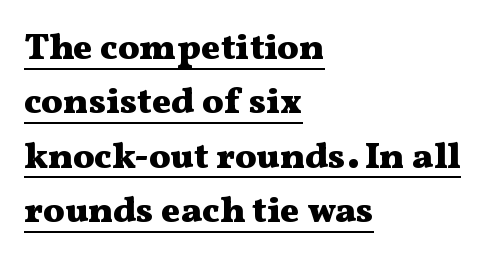
The face used here is proportionally spaced, like ordinary book or web type. Caption: lettering with a line underneath. Stroke terminals: seriffed. Spacing between characters is what you'd get straight out of the box. On the weight axis this lands at bold, roughly 700. Interline gaps are of average width in this sample.
